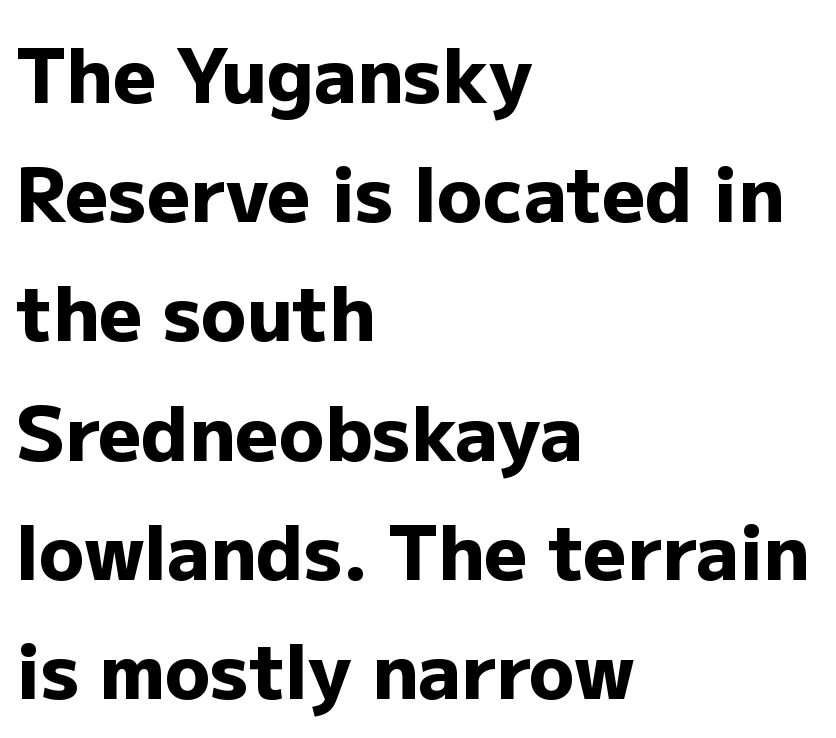
The image shows 75 px heavy sans-serif type, upright; set left-aligned, normal line spacing (1.59x), normal letter spacing, not underlined; low stroke contrast and a medium x-height.
